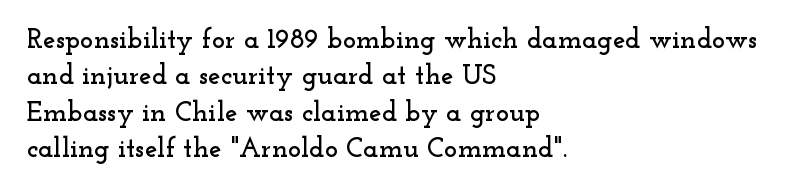
Q: Is the text italic (slanted)? A: No, it is upright.
Q: Is the typeface a serif or a sans-serif typeface? A: Serif.
Q: Is the text underlined? A: No.
Q: How is the paragraph aligned? A: Left-aligned.
Q: Is the spacing between letters normal or unusually wide? A: Normal.
Q: Is the spacing between lines tight, normal or loose? A: Normal.
Q: Width (condensed, normal, or wide)? A: Wide.
Q: Stroke contrast? A: Low.
Q: x-height? A: Small.
Q: Monospaced? A: No.
